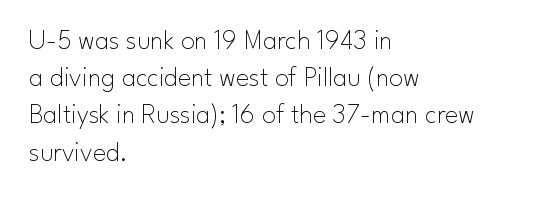
{"serif": "no", "italic": "no", "bold": "no", "weight": "thin", "width": "normal", "stroke_contrast": "low", "x_height": "small", "monospaced": "no", "underline": "no", "align": "left", "line_spacing": "normal", "line_spacing_ratio": 1.33, "letter_spacing": "normal", "letter_spacing_em": 0.0, "glyph_px": 28}
